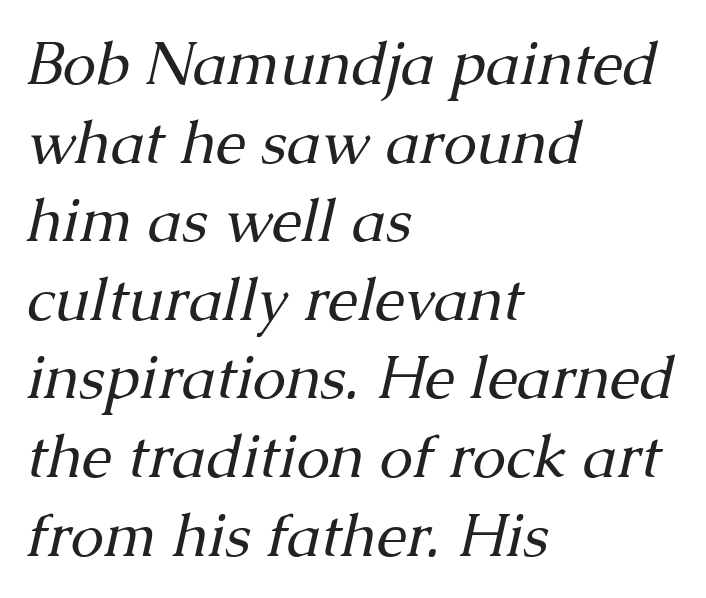
Serif or sans? Serif — the stroke terminals have little feet. Between one letter and the next there's only the usual sliver of space. If you drew a line through each stem, it would be angled. Proportional: the letters do not fall into vertical columns. Type without underlining.
